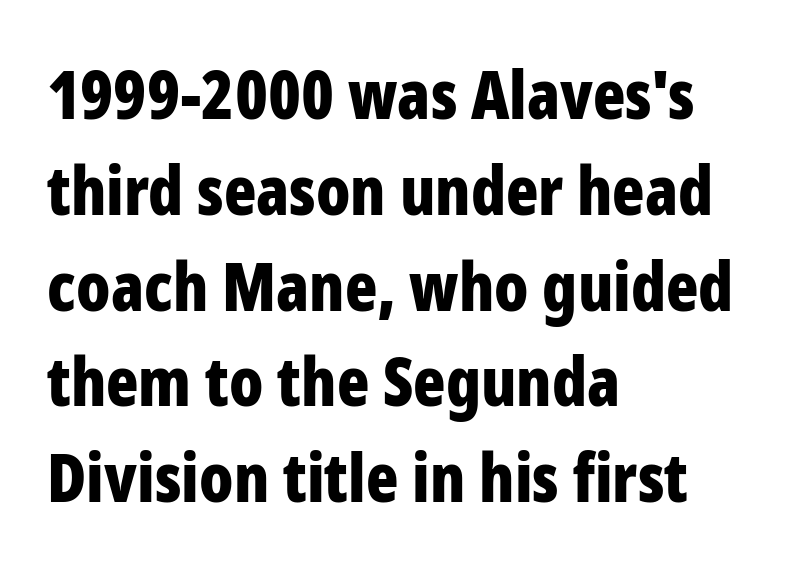
The font's upright variant was chosen for this text. Font category for this specimen: sans-serif. Underlining? Definitely not there. Visually the block forms a straight wall on the left and a jagged coastline on the right. If you measured baseline to baseline, you'd find a middling distance.
